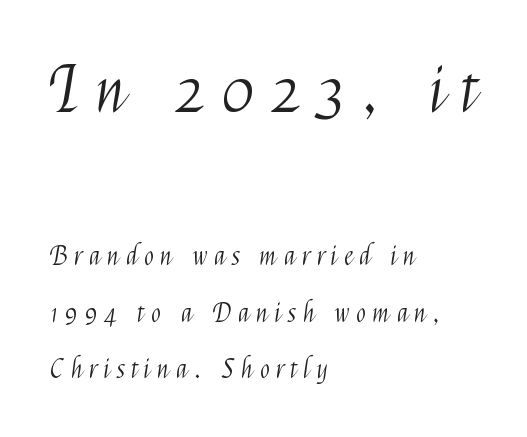
Stroke thickness stays within the range of a standard reading face or lighter. Notice the wide empty band between every row — that's loose leading. Plain, unruled lines of type. The initial chunk of copy outweighs the following chunk in type size.
